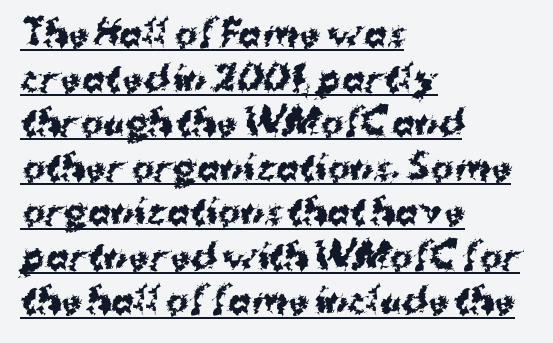
{"serif": "no", "bold": "yes", "weight": "bold", "width": "normal", "stroke_contrast": "medium", "x_height": "medium", "monospaced": "no", "underline": "yes", "align": "left", "line_spacing": "normal", "line_spacing_ratio": 1.31, "letter_spacing": "normal", "letter_spacing_em": 0.0, "glyph_px": 34}
